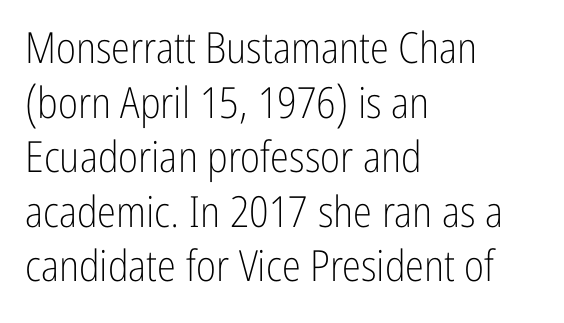
Q: Is the text bold? A: No.
Q: Is the text italic (slanted)? A: No, it is upright.
Q: Is the typeface a serif or a sans-serif typeface? A: Sans-serif.
Q: Is the text underlined? A: No.
Q: How is the paragraph aligned? A: Left-aligned.
Q: Is the spacing between letters normal or unusually wide? A: Normal.
Q: Is the spacing between lines tight, normal or loose? A: Normal.
Q: Width (condensed, normal, or wide)? A: Condensed.
Q: Stroke contrast? A: Low.
Q: x-height? A: Medium.
Q: Monospaced? A: No.
